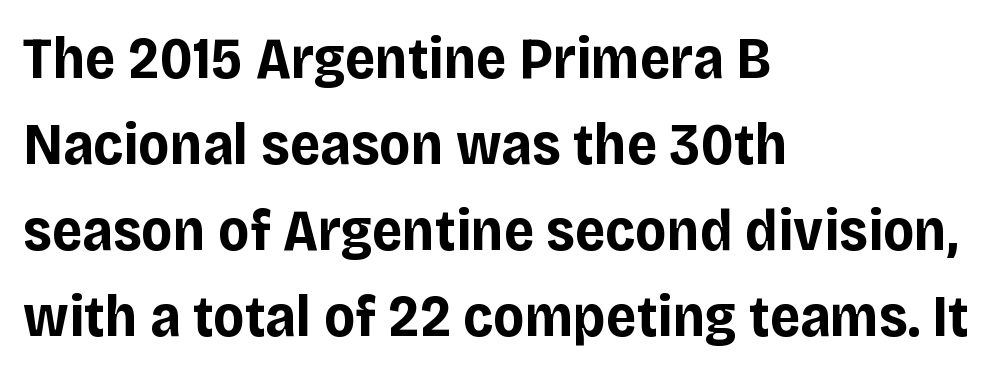
The image shows 59 px bold sans-serif type, upright; set left-aligned, normal line spacing (1.46x), normal letter spacing, not underlined; low stroke contrast and a large x-height.
